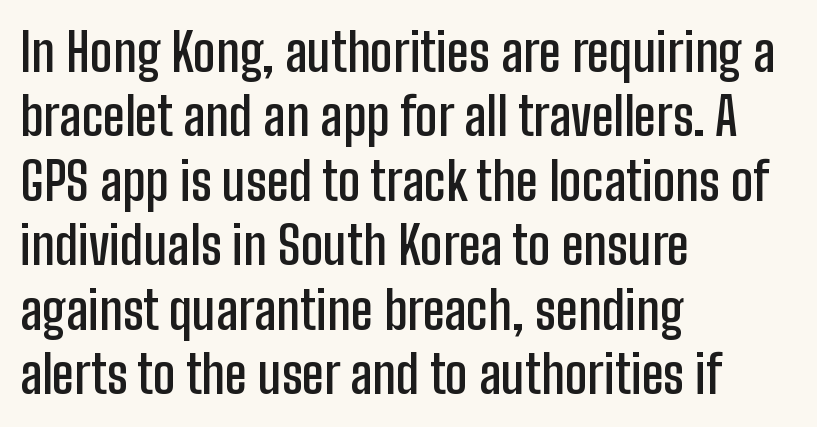
A typesetter would call this zero additional tracking. The area under the type is left untouched. I'd describe the lettering as semibold — firm but not a full bold. This rendering employs a face without finishing strokes, i.e., a sans-serif. Varying glyph widths throughout — classic text-font behaviour.
